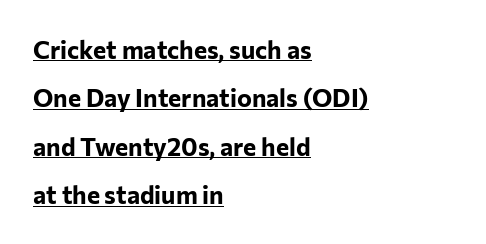
The image shows 25 px bold type, upright; set left-aligned, loose line spacing (1.94x), normal letter spacing, underlined.
